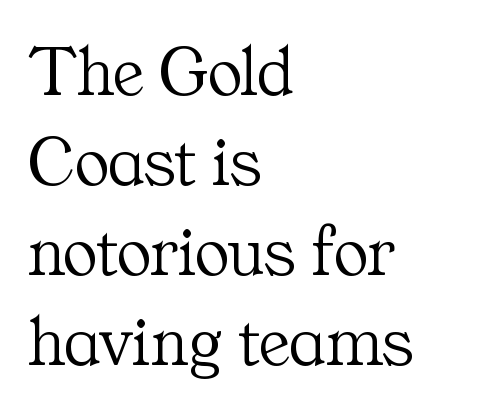
You can tell it's not italic because the verticals are truly vertical. Does the copy run flush right? No — it runs flush left. Note the varied advance widths — an 'i' is clearly narrower than an 'm'. A light-to-regular cut is what we see here. Is the letter spacing exaggerated? No — it looks like the ordinary default.
